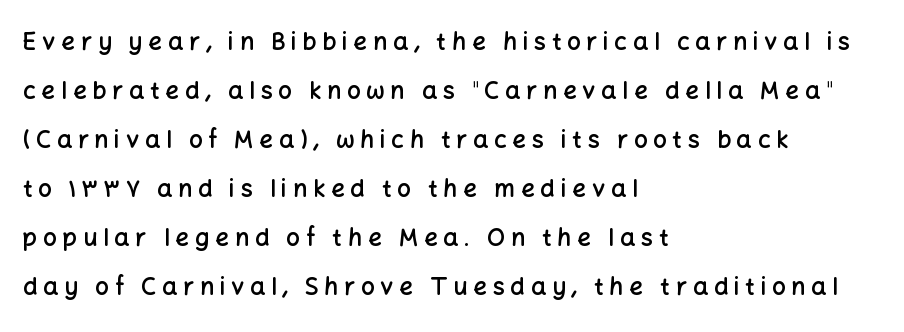
The specimen omits any rule beneath the text block's lines. Ascenders rise straight up at ninety degrees. Rows of type keep a wide berth in the vertical direction. The type is letterspaced generously, with wide tracking. Compared with a centered layout, this one pins lines to the left instead. The passage shown is semibold, sitting just below true bold.
